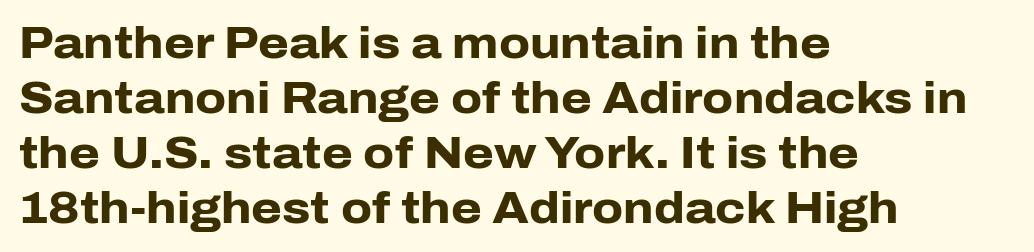
The image shows 44 px heavy sans-serif type, upright; set left-aligned, normal line spacing (1.25x), normal letter spacing, not underlined; low stroke contrast and a medium x-height.
